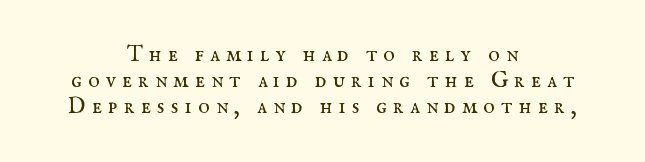
Q: Is the text bold? A: No.
Q: Is the text italic (slanted)? A: No, it is upright.
Q: Is the text underlined? A: No.
Q: How is the paragraph aligned? A: Centered.
Q: Is the spacing between letters normal or unusually wide? A: Unusually wide.
